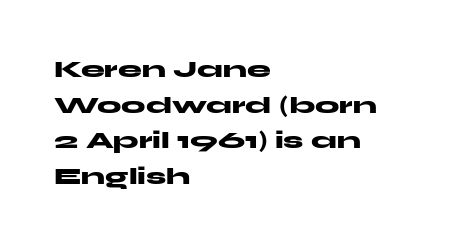
The image shows 24 px bold type, upright; set left-aligned, normal line spacing (1.48x), normal letter spacing, not underlined.
